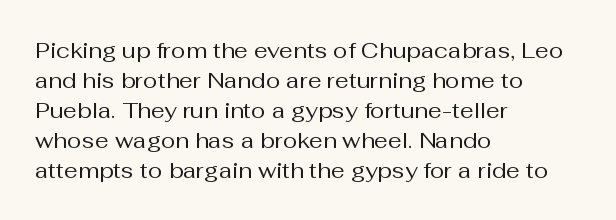
Reading down the column, the eye jumps a familiar distance to each next line. Left-aligned paragraph, ragged on the right. Check under the words: just untouched page. Nope, not italic — everything's standing straight.
